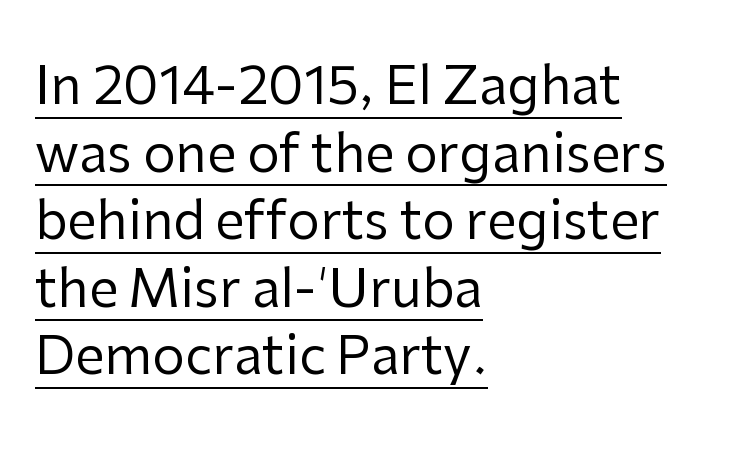
This sample uses a sans-serif face. The passage shown is underscored from start to finish. The letterforms sit at book weight or below. A typesetter would call this zero additional tracking. The typesetter chose a ragged-right arrangement here.
